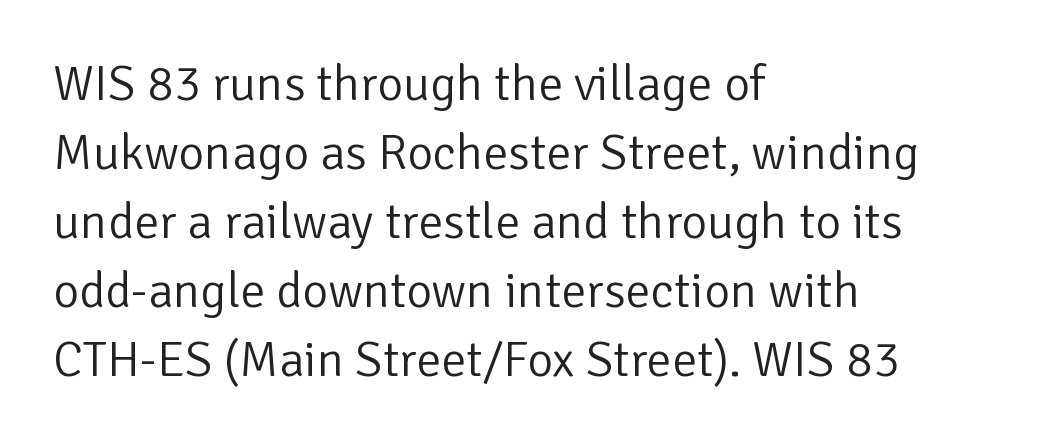
Line beginnings align vertically; line endings do not. Upright lettering throughout. Successive baselines arrive at the customary interval. This sample uses plain, unmodified letter spacing.
